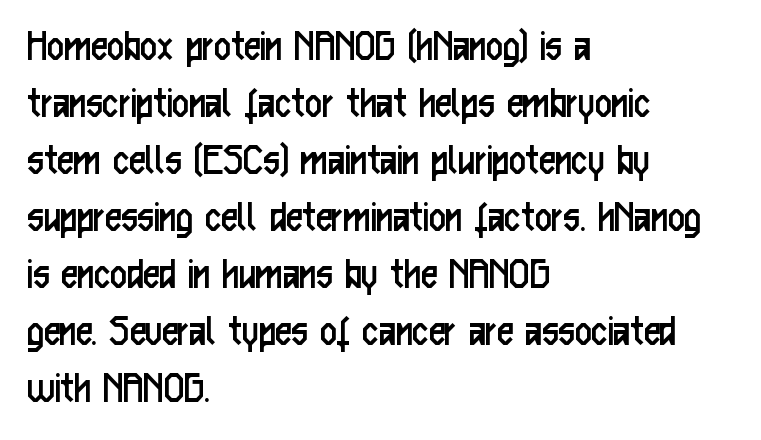
The image shows 46 px regular-weight, condensed sans-serif type, upright; set left-aligned, line spacing 1.24x, normal letter spacing, not underlined; low stroke contrast and a medium x-height.
